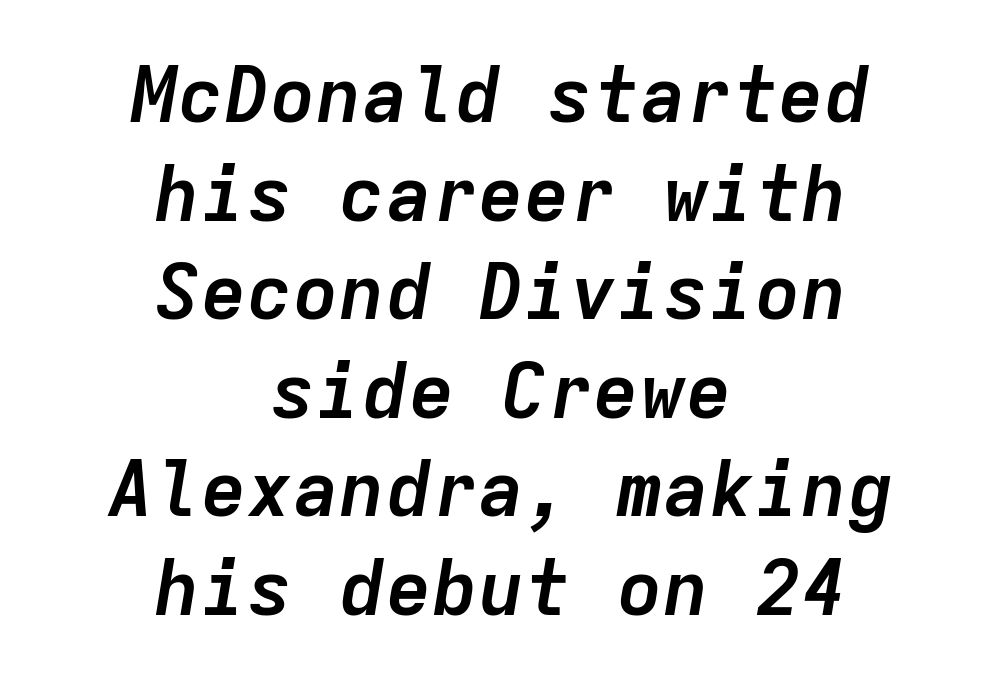
Q: Is the text bold? A: Yes.
Q: Is the text italic (slanted)? A: Yes, it leans right by about 9 degrees.
Q: Is the text underlined? A: No.
Q: How is the paragraph aligned? A: Centered.
Q: Is the spacing between letters normal or unusually wide? A: Normal.
Q: Is the spacing between lines tight, normal or loose? A: Normal.
Q: Width (condensed, normal, or wide)? A: Normal.
Q: Stroke contrast? A: Low.
Q: x-height? A: Medium.
Q: Monospaced? A: Yes.
